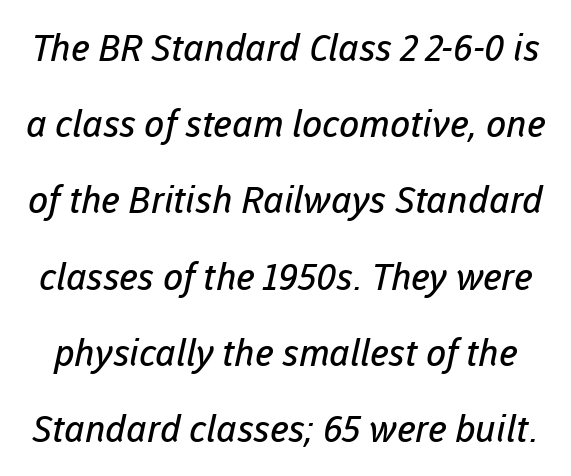
Q: Is the text bold? A: No.
Q: Is the typeface a serif or a sans-serif typeface? A: Sans-serif.
Q: Is the text underlined? A: No.
Q: Is the spacing between letters normal or unusually wide? A: Normal.
Q: Is the spacing between lines tight, normal or loose? A: Loose.
Q: Width (condensed, normal, or wide)? A: Normal.
Q: Stroke contrast? A: Low.
Q: x-height? A: Medium.
Q: Monospaced? A: No.
